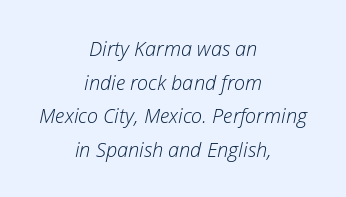
{"italic": "yes", "lean": "right", "slant_degrees": 12, "bold": "no", "underline": "no", "align": "center", "line_spacing": "normal", "line_spacing_ratio": 1.68, "letter_spacing": "normal", "letter_spacing_em": 0.0, "glyph_px": 20}
